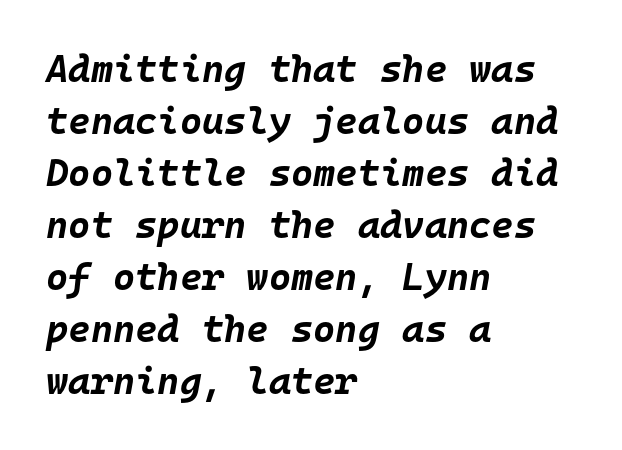
{"italic": "yes", "lean": "right", "slant_degrees": 10, "bold": "yes", "weight": "bold", "width": "normal", "stroke_contrast": "low", "x_height": "large", "monospaced": "yes", "underline": "no", "align": "left", "line_spacing": "normal", "line_spacing_ratio": 1.37, "letter_spacing": "normal", "letter_spacing_em": 0.0, "glyph_px": 38}
